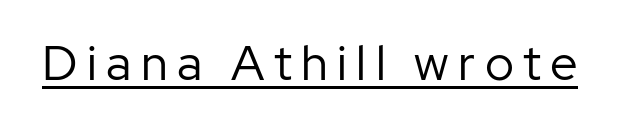
{"serif": "no", "italic": "no", "bold": "no", "weight": "regular", "width": "normal", "stroke_contrast": "low", "x_height": "medium", "monospaced": "no", "underline": "yes", "glyph_px": 49}
